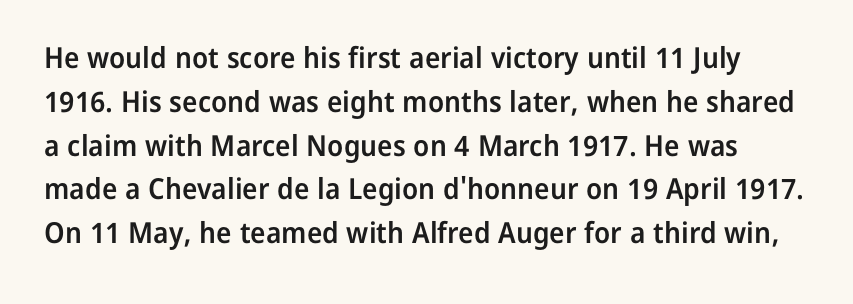
{"serif": "no", "italic": "no", "bold": "semi", "weight": "semibold", "width": "normal", "stroke_contrast": "low", "x_height": "medium", "monospaced": "no", "underline": "no", "line_spacing": "normal", "line_spacing_ratio": 1.51, "letter_spacing": "normal", "letter_spacing_em": 0.0, "glyph_px": 29}
